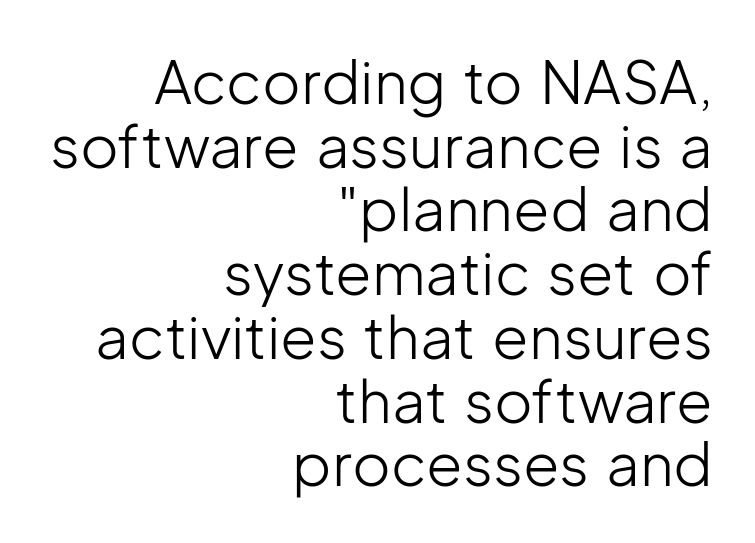
Q: Is the text bold? A: No.
Q: Is the text italic (slanted)? A: No, it is upright.
Q: Is the typeface a serif or a sans-serif typeface? A: Sans-serif.
Q: Is the text underlined? A: No.
Q: How is the paragraph aligned? A: Right-aligned.
Q: Is the spacing between letters normal or unusually wide? A: Normal.
Q: Is the spacing between lines tight, normal or loose? A: Tight.
Q: Width (condensed, normal, or wide)? A: Normal.
Q: Stroke contrast? A: Low.
Q: x-height? A: Medium.
Q: Monospaced? A: No.
